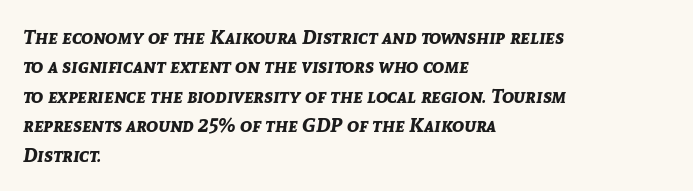
Q: Is the text bold? A: Yes.
Q: Is the text italic (slanted)? A: Yes, it leans right by about 8 degrees.
Q: Is the text underlined? A: No.
Q: How is the paragraph aligned? A: Left-aligned.
Q: Is the spacing between letters normal or unusually wide? A: Normal.
Q: Is the spacing between lines tight, normal or loose? A: Normal.
